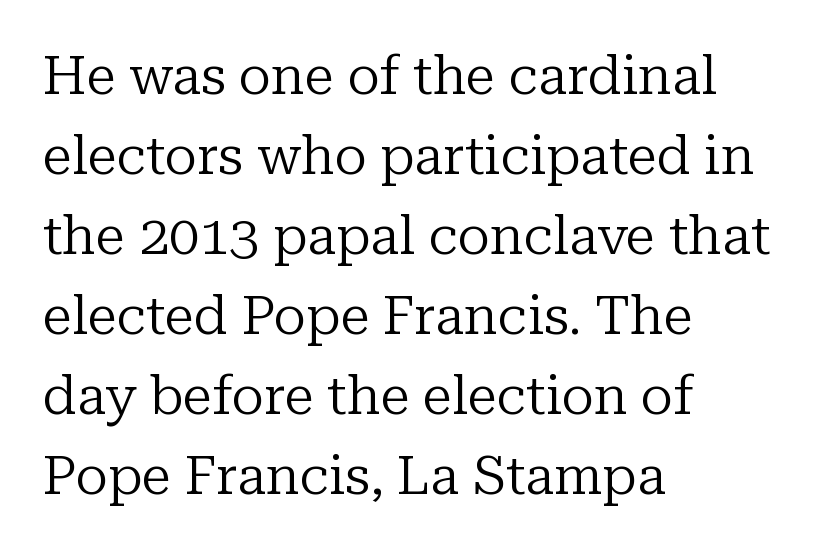
The image shows 54 px regular-weight serif type, upright; set left-aligned, normal line spacing (1.48x), normal letter spacing, not underlined; low stroke contrast and a medium x-height.
